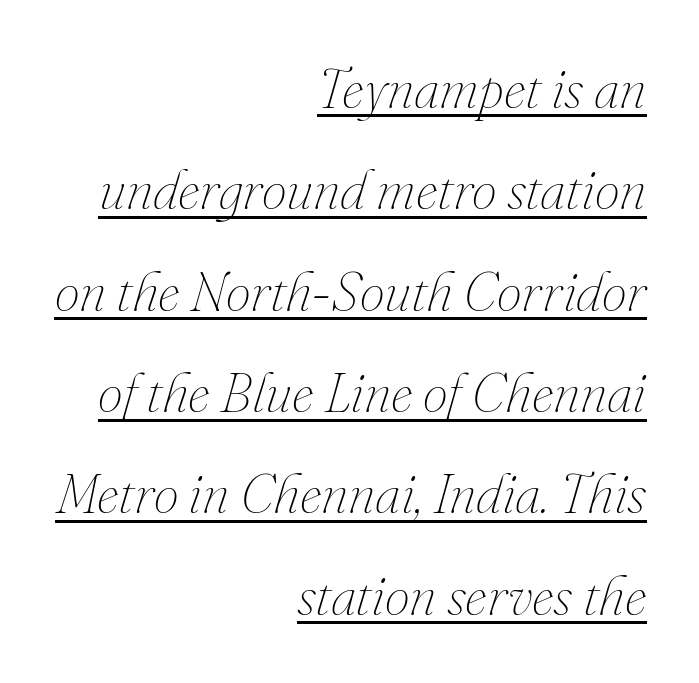
Do the characters align in a grid? No, the font is proportional. Is this a heavy cut? Hardly; it is regular or lighter. Reading down the block, your eye finds every line finishing at a fixed right position. Does the lettering tilt? It does — this is italic. Compared with undecorated copy, this sample adds a rule below the words. The line texture is even and compact thanks to regular tracking.
